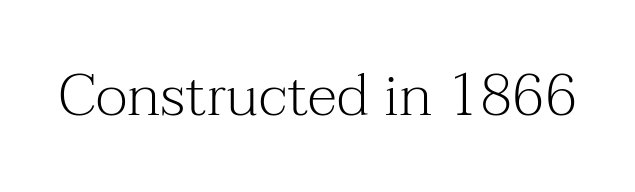
The image shows 59 px light serif type, upright; set normal letter spacing, not underlined; medium stroke contrast and a medium x-height.
